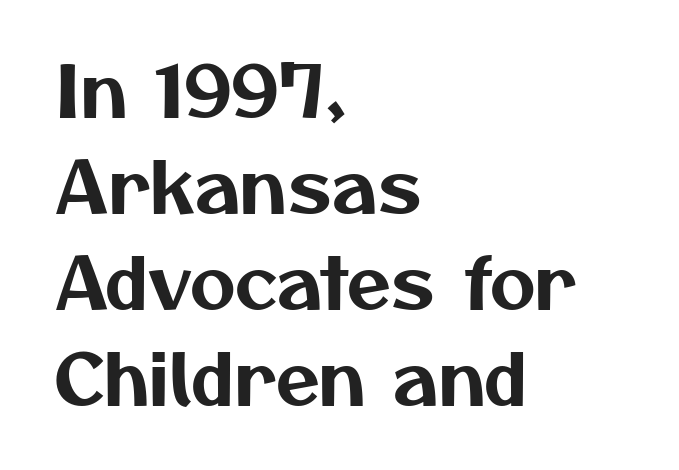
{"serif": "no", "width": "normal", "stroke_contrast": "medium", "x_height": "medium", "monospaced": "no", "underline": "no", "align": "left", "line_spacing": "normal", "line_spacing_ratio": 1.35, "letter_spacing": "normal", "letter_spacing_em": 0.0, "glyph_px": 71}
